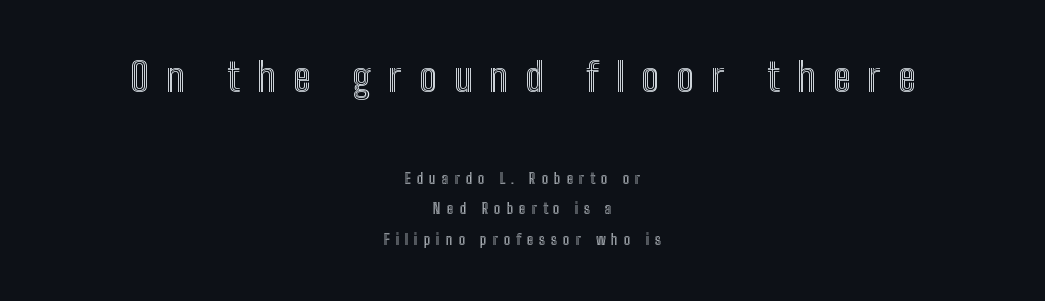
Alignment: centered. You could not count columns in this text — the font is proportionally spaced. Underlining? Definitely not there. These lines stand farther apart than default settings would place them. The first block has been scaled up relative to the second. The specimen reads as upright at a glance.
